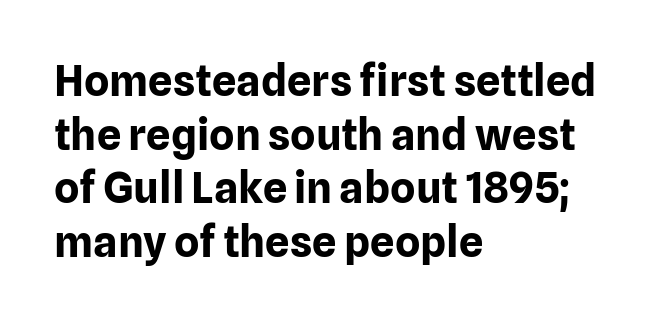
Q: Is the text bold? A: Yes.
Q: Is the text italic (slanted)? A: No, it is upright.
Q: Is the typeface a serif or a sans-serif typeface? A: Sans-serif.
Q: Is the text underlined? A: No.
Q: How is the paragraph aligned? A: Left-aligned.
Q: Is the spacing between letters normal or unusually wide? A: Normal.
Q: Is the spacing between lines tight, normal or loose? A: Normal.
Q: Width (condensed, normal, or wide)? A: Normal.
Q: Stroke contrast? A: Low.
Q: x-height? A: Medium.
Q: Monospaced? A: No.
